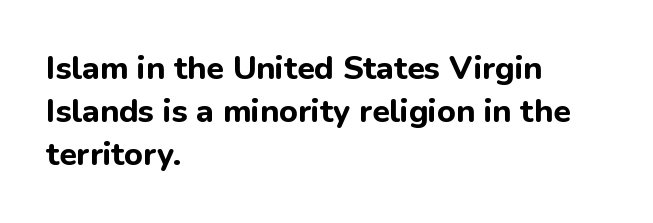
{"serif": "no", "italic": "no", "bold": "yes", "weight": "bold", "width": "normal", "stroke_contrast": "low", "x_height": "medium", "monospaced": "no", "underline": "no", "align": "left", "line_spacing": "normal", "line_spacing_ratio": 1.34, "letter_spacing": "normal", "letter_spacing_em": 0.0, "glyph_px": 32}
